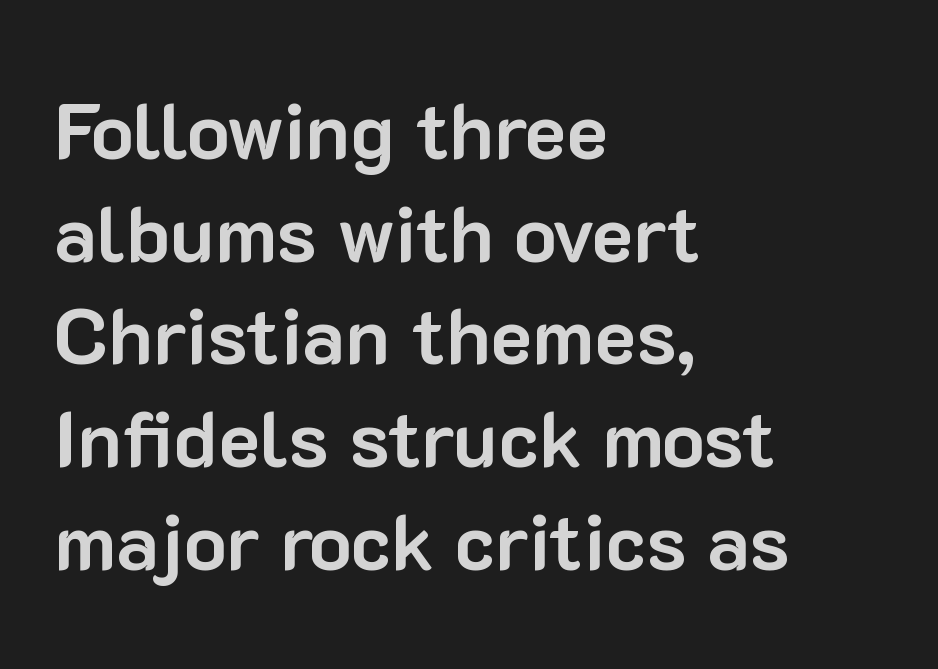
{"serif": "no", "italic": "no", "bold": "yes", "weight": "bold", "width": "normal", "stroke_contrast": "low", "x_height": "medium", "monospaced": "no", "underline": "no", "align": "left", "line_spacing": "normal", "line_spacing_ratio": 1.3, "letter_spacing": "normal", "letter_spacing_em": 0.0, "glyph_px": 79}
